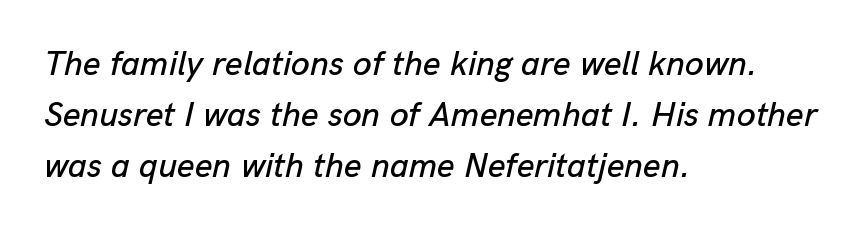
The image shows 34 px text type, italic (leaning right); set left-aligned, normal line spacing (1.5x), normal letter spacing, not underlined; low stroke contrast and a medium x-height.
